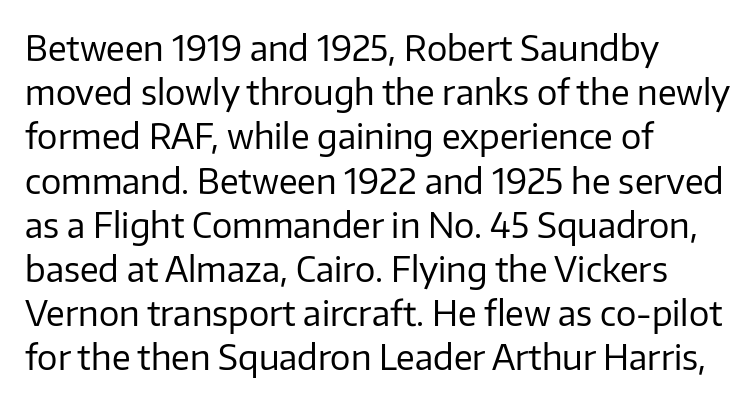
The image shows 34 px regular-weight sans-serif type, upright; set left-aligned, normal line spacing (1.3x), normal letter spacing, not underlined; low stroke contrast and a medium x-height.
